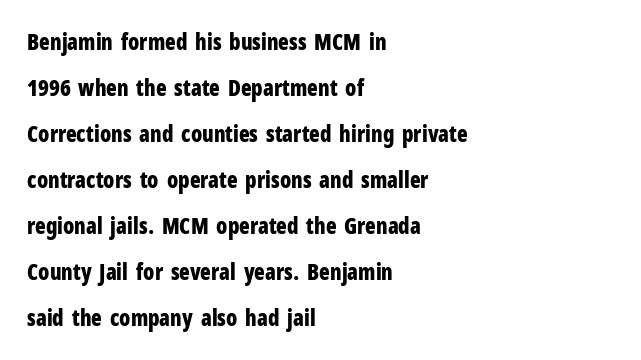
Q: Is the text bold? A: Yes.
Q: Is the text italic (slanted)? A: No, it is upright.
Q: Is the text underlined? A: No.
Q: How is the paragraph aligned? A: Left-aligned.
Q: Is the spacing between letters normal or unusually wide? A: Normal.
Q: Is the spacing between lines tight, normal or loose? A: Loose.
